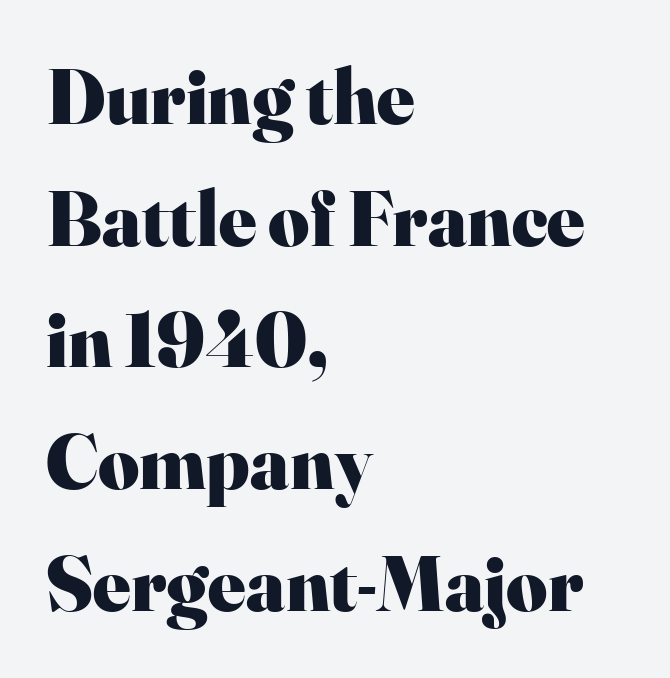
Q: Is the text bold? A: Yes.
Q: Is the text italic (slanted)? A: No, it is upright.
Q: Is the typeface a serif or a sans-serif typeface? A: Serif.
Q: Is the text underlined? A: No.
Q: How is the paragraph aligned? A: Left-aligned.
Q: Is the spacing between letters normal or unusually wide? A: Normal.
Q: Is the spacing between lines tight, normal or loose? A: Normal.
Q: Width (condensed, normal, or wide)? A: Normal.
Q: Stroke contrast? A: High.
Q: x-height? A: Small.
Q: Monospaced? A: No.
